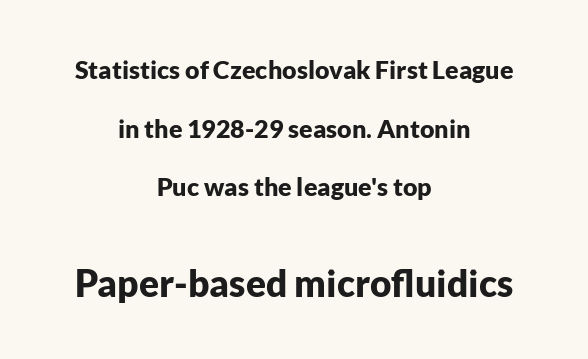
The image shows 37 px bold sans-serif type, upright; set centered, loose line spacing (2.35x), normal letter spacing, not underlined; the second (bottom) block is 1.48x larger; low stroke contrast and a medium x-height.
